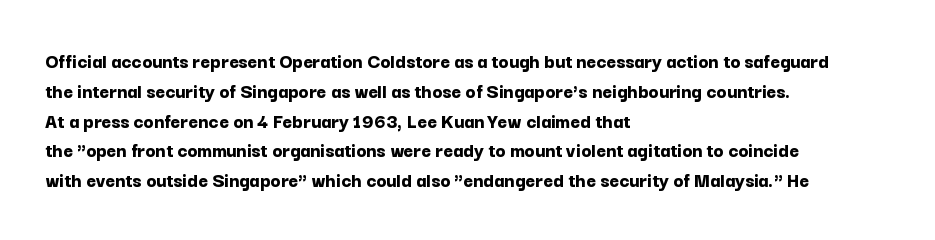
{"italic": "no", "bold": "yes", "underline": "no", "align": "left", "line_spacing": "normal", "line_spacing_ratio": 1.42, "letter_spacing": "normal", "letter_spacing_em": 0.0, "glyph_px": 21}
